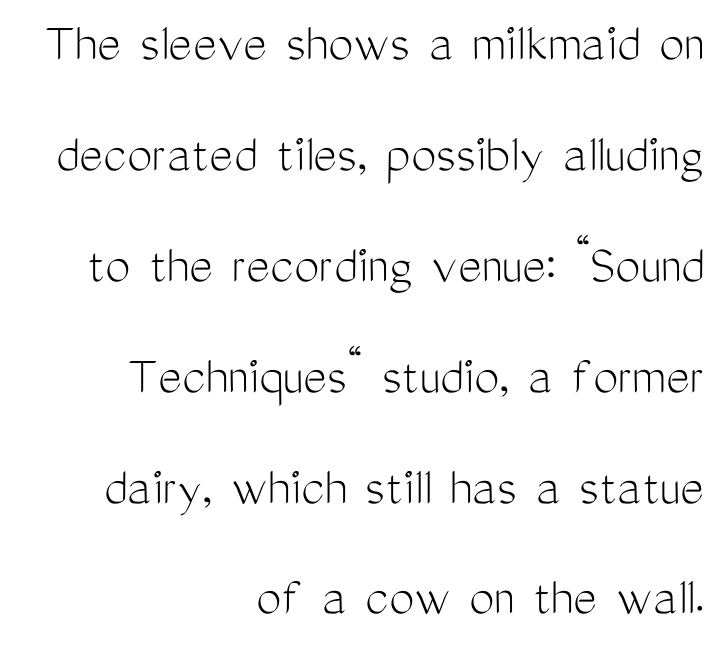
Stroke terminals: plain, sans-serif. This reads as an unemphasized weight, regular at the heaviest. Upright lettering throughout. Summary of vertical rhythm: relaxed, with wide interline spacing. Plain, unruled lines of type. Think of a printed novel: that variable character pitch is what you see here.
